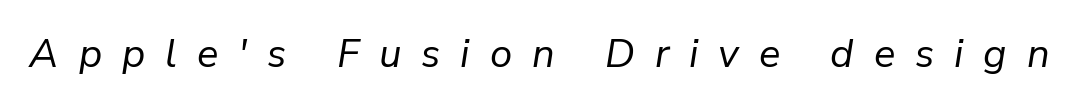
{"italic": "yes", "lean": "right", "slant_degrees": 9, "bold": "no", "weight": "regular", "width": "normal", "stroke_contrast": "low", "x_height": "medium", "monospaced": "no", "underline": "no", "letter_spacing": "wide", "letter_spacing_em": 0.5, "glyph_px": 40}
